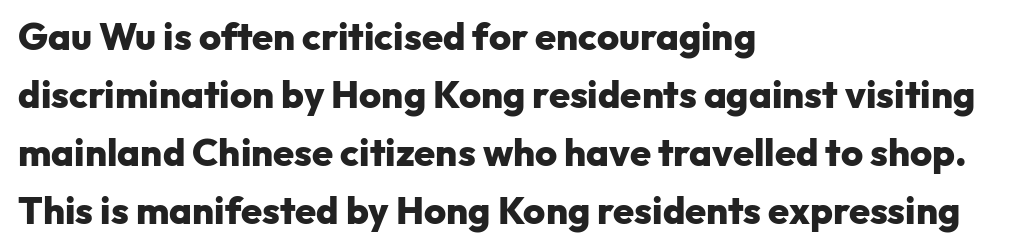
Q: Is the text bold? A: Yes.
Q: Is the text italic (slanted)? A: No, it is upright.
Q: Is the typeface a serif or a sans-serif typeface? A: Sans-serif.
Q: Is the text underlined? A: No.
Q: How is the paragraph aligned? A: Left-aligned.
Q: Is the spacing between letters normal or unusually wide? A: Normal.
Q: Is the spacing between lines tight, normal or loose? A: Normal.
Q: Width (condensed, normal, or wide)? A: Normal.
Q: Stroke contrast? A: Low.
Q: x-height? A: Medium.
Q: Monospaced? A: No.
